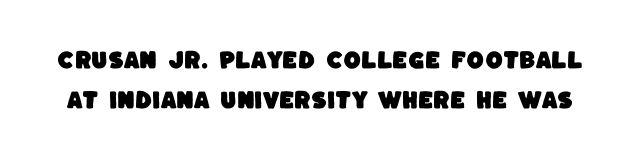
{"underline": "no", "line_spacing": "loose", "line_spacing_ratio": 2.02, "letter_spacing": "normal", "letter_spacing_em": 0.0, "glyph_px": 20}
